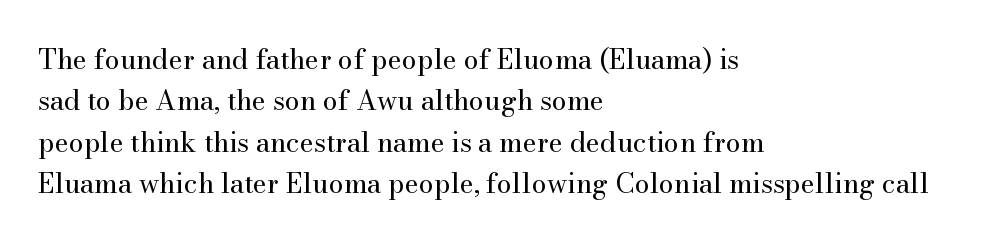
Q: Is the text bold? A: No.
Q: Is the text italic (slanted)? A: No, it is upright.
Q: Is the text underlined? A: No.
Q: How is the paragraph aligned? A: Left-aligned.
Q: Is the spacing between letters normal or unusually wide? A: Normal.
Q: Is the spacing between lines tight, normal or loose? A: Normal.
